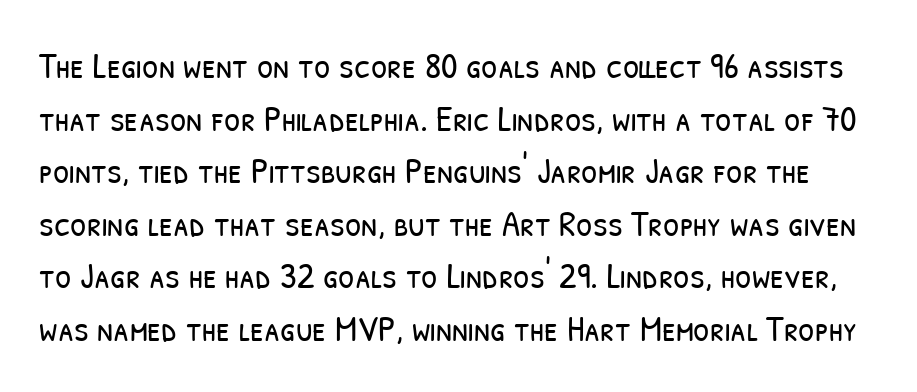
Leading: standard. Is this a fixed-width face? No — the glyphs have proportional, varying widths. These lines are composed in type without serifs. Letters rest on an invisible, unmarked baseline. The gaps between neighbouring characters are ordinary and unremarkable.
